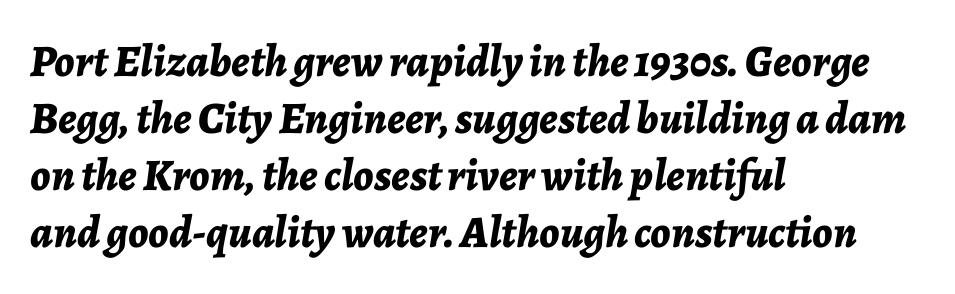
{"italic": "yes", "lean": "right", "slant_degrees": 7, "bold": "yes", "weight": "bold", "width": "normal", "stroke_contrast": "low", "x_height": "medium", "monospaced": "no", "underline": "no", "align": "left", "line_spacing": "normal", "line_spacing_ratio": 1.27, "letter_spacing": "normal", "letter_spacing_em": 0.0, "glyph_px": 45}
